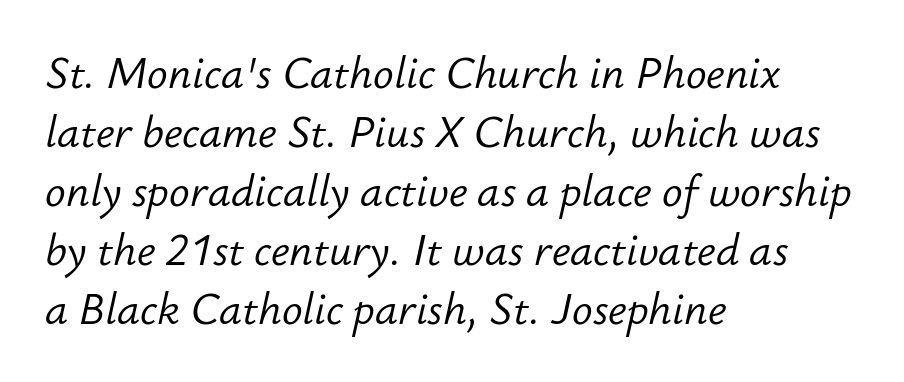
{"italic": "yes", "lean": "right", "slant_degrees": 12, "bold": "no", "weight": "light", "width": "normal", "stroke_contrast": "low", "x_height": "small", "monospaced": "no", "underline": "no", "align": "left", "line_spacing": "normal", "line_spacing_ratio": 1.37, "letter_spacing": "normal", "letter_spacing_em": 0.0, "glyph_px": 43}
